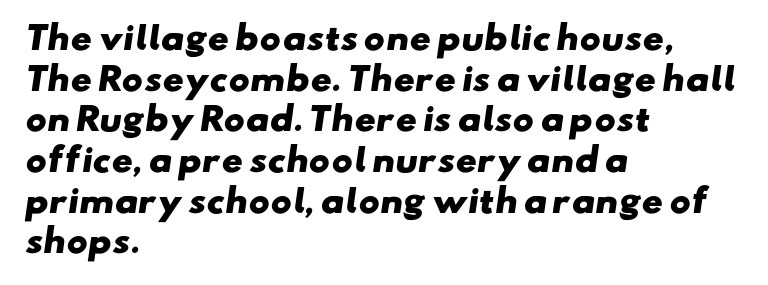
Q: Is the text bold? A: Yes.
Q: Is the typeface a serif or a sans-serif typeface? A: Sans-serif.
Q: Is the text underlined? A: No.
Q: How is the paragraph aligned? A: Left-aligned.
Q: Is the spacing between letters normal or unusually wide? A: Normal.
Q: Is the spacing between lines tight, normal or loose? A: Normal.
Q: Width (condensed, normal, or wide)? A: Wide.
Q: Stroke contrast? A: Low.
Q: x-height? A: Small.
Q: Monospaced? A: No.
